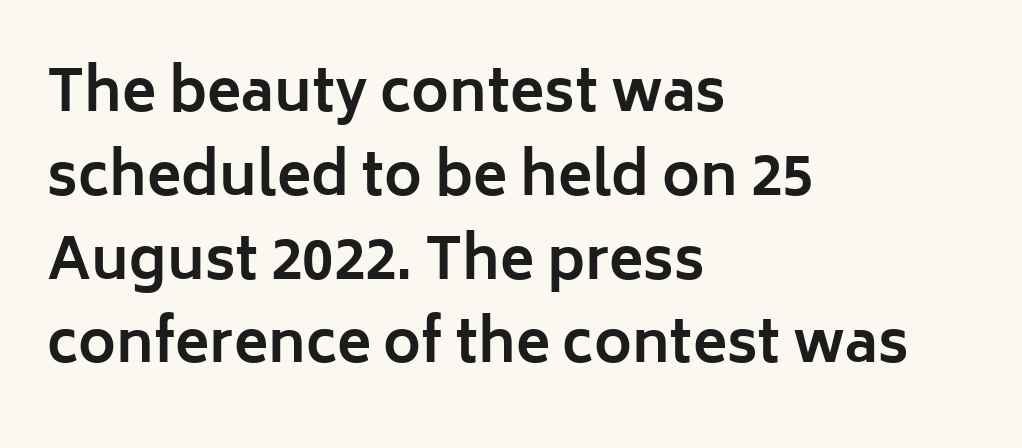
The image shows 57 px bold sans-serif type, upright; set left-aligned, normal line spacing (1.47x), normal letter spacing, not underlined; low stroke contrast and a medium x-height.
